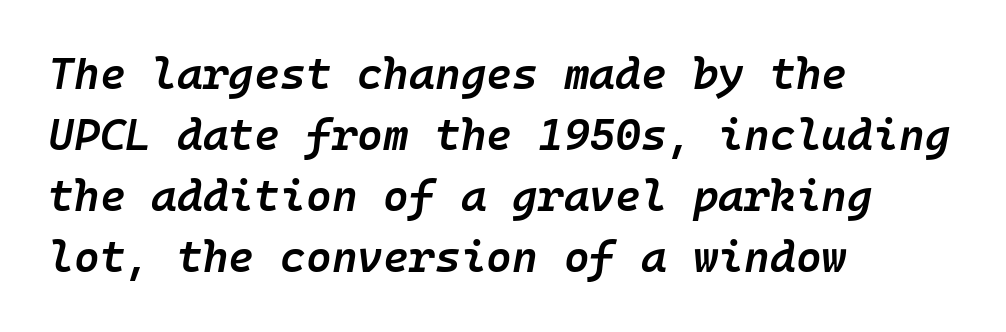
{"italic": "yes", "lean": "right", "slant_degrees": 10, "bold": "semi", "weight": "semibold", "width": "normal", "stroke_contrast": "low", "x_height": "medium", "underline": "no", "align": "left", "line_spacing": "normal", "line_spacing_ratio": 1.39, "letter_spacing": "normal", "letter_spacing_em": 0.0, "glyph_px": 44}
